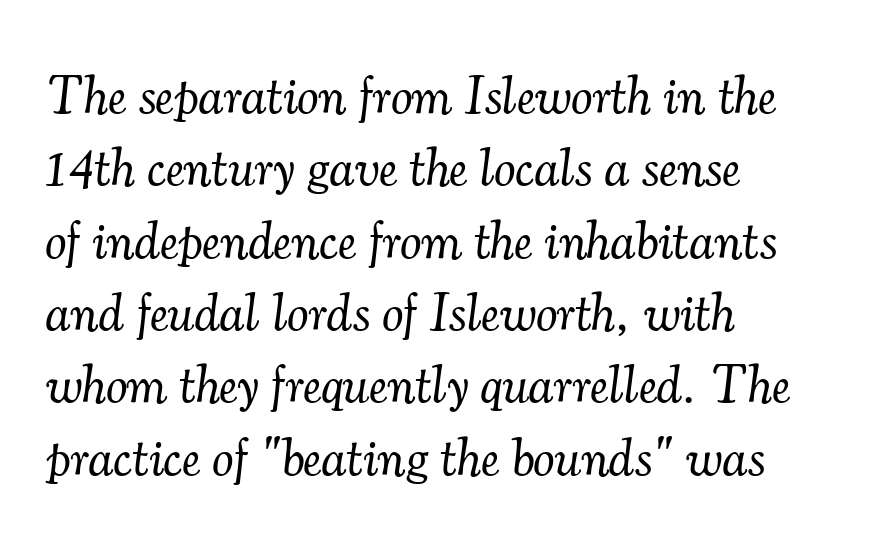
Q: Is the text bold? A: No.
Q: Is the text italic (slanted)? A: Yes, it leans right by about 7 degrees.
Q: Is the typeface a serif or a sans-serif typeface? A: Serif.
Q: Is the text underlined? A: No.
Q: How is the paragraph aligned? A: Left-aligned.
Q: Is the spacing between letters normal or unusually wide? A: Normal.
Q: Is the spacing between lines tight, normal or loose? A: Normal.
Q: Width (condensed, normal, or wide)? A: Normal.
Q: Stroke contrast? A: Medium.
Q: x-height? A: Small.
Q: Monospaced? A: No.
